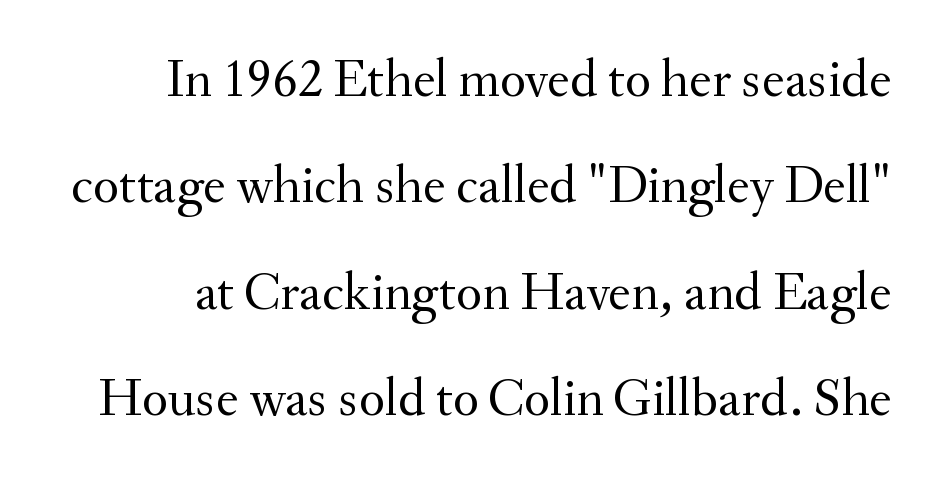
The letters stand upright; this is a roman face. What's the leading like? Stretched, with rows far apart. Letter spacing: default. The face looks like a standard text weight, possibly lighter. Type without underlining. These lines are rendered in a variable-pitch font.
